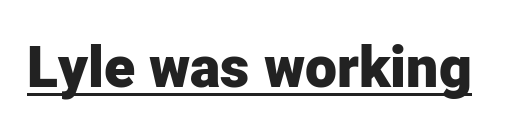
Q: Is the text bold? A: Yes.
Q: Is the text italic (slanted)? A: No, it is upright.
Q: Is the typeface a serif or a sans-serif typeface? A: Sans-serif.
Q: Is the text underlined? A: Yes.
Q: Is the spacing between letters normal or unusually wide? A: Normal.
Q: Width (condensed, normal, or wide)? A: Normal.
Q: Stroke contrast? A: Low.
Q: x-height? A: Medium.
Q: Monospaced? A: No.
